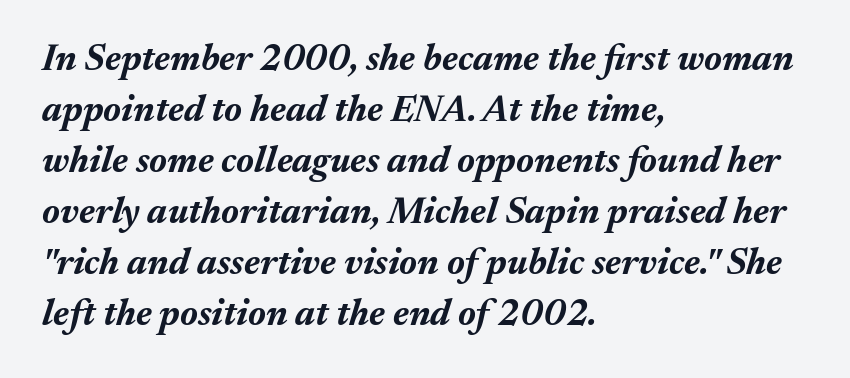
Q: Is the text bold? A: Yes.
Q: Is the text italic (slanted)? A: Yes, it leans right by about 17 degrees.
Q: Is the text underlined? A: No.
Q: How is the paragraph aligned? A: Left-aligned.
Q: Is the spacing between letters normal or unusually wide? A: Normal.
Q: Is the spacing between lines tight, normal or loose? A: Normal.
Q: Width (condensed, normal, or wide)? A: Normal.
Q: Stroke contrast? A: Medium.
Q: x-height? A: Medium.
Q: Monospaced? A: No.
